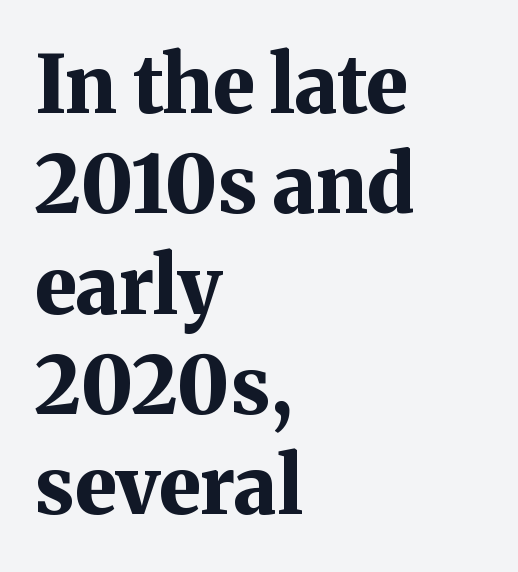
{"serif": "yes", "italic": "no", "bold": "yes", "weight": "bold", "width": "normal", "stroke_contrast": "medium", "x_height": "medium", "monospaced": "no", "underline": "no", "align": "left", "line_spacing": "normal", "line_spacing_ratio": 1.27, "letter_spacing": "normal", "letter_spacing_em": 0.0, "glyph_px": 79}
